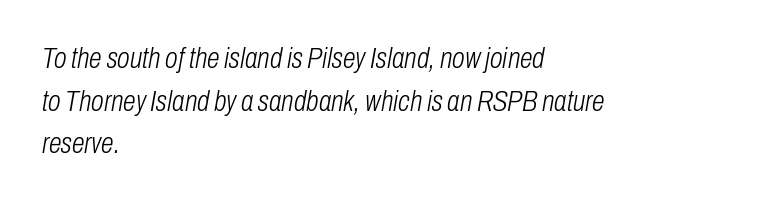
The image shows 29 px light, condensed type, italic (leaning right); set left-aligned, normal line spacing (1.47x), normal letter spacing, not underlined; low stroke contrast and a medium x-height.
